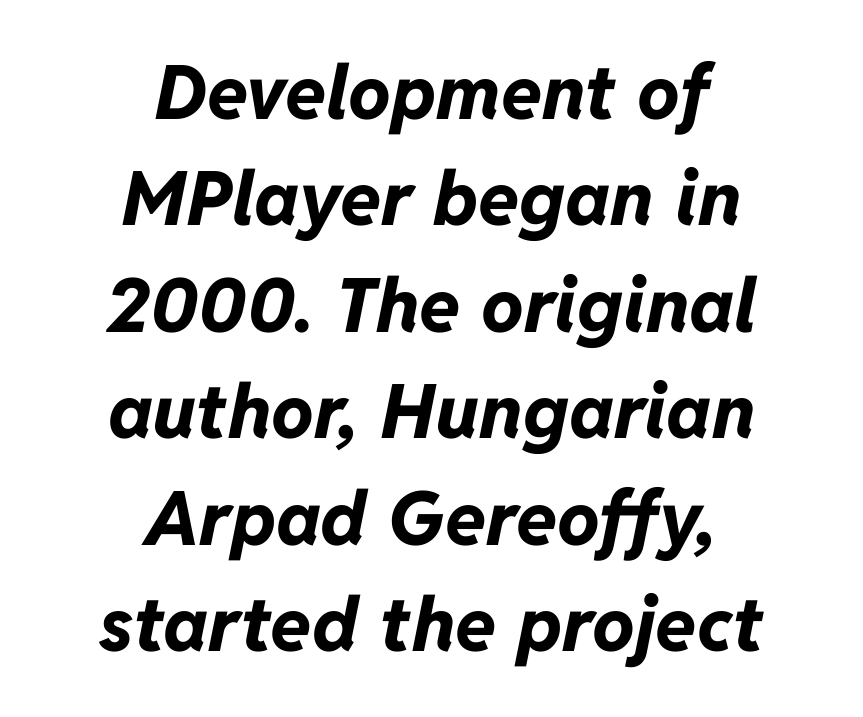
Q: Is the text bold? A: Yes.
Q: Is the text italic (slanted)? A: Yes, it leans right by about 11 degrees.
Q: Is the text underlined? A: No.
Q: How is the paragraph aligned? A: Centered.
Q: Is the spacing between letters normal or unusually wide? A: Normal.
Q: Is the spacing between lines tight, normal or loose? A: Normal.
Q: Width (condensed, normal, or wide)? A: Normal.
Q: Stroke contrast? A: Low.
Q: x-height? A: Medium.
Q: Monospaced? A: No.
